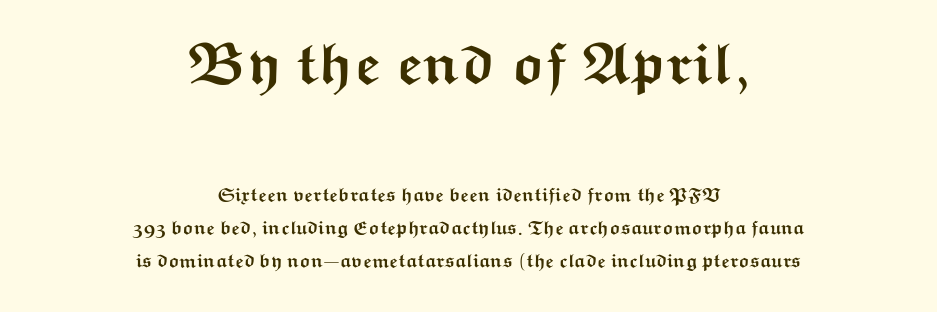
It's the straight-up-and-down kind of type. Check under the words: just untouched page. The rendering uses a bold face; every stroke is thick and dark. Letterform terminals end flat and unadorned throughout the passage.
